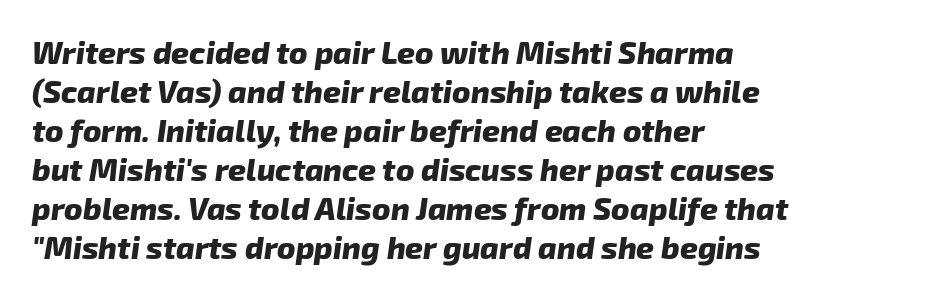
{"serif": "no", "bold": "yes", "weight": "heavy", "width": "normal", "stroke_contrast": "low", "x_height": "medium", "monospaced": "no", "underline": "no", "align": "left", "line_spacing": "normal", "line_spacing_ratio": 1.26, "letter_spacing": "normal", "letter_spacing_em": 0.0, "glyph_px": 31}
